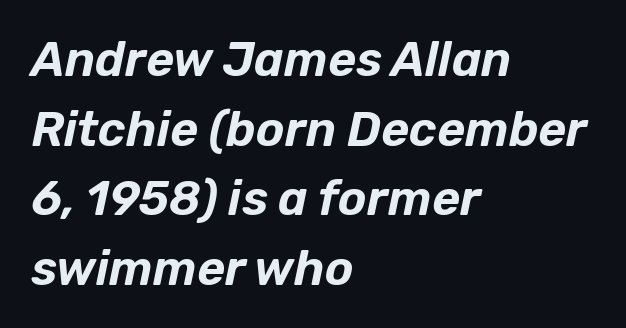
The image shows 48 px text type, italic (leaning right); set left-aligned, normal line spacing (1.45x), normal letter spacing, not underlined; low stroke contrast and a medium x-height.
